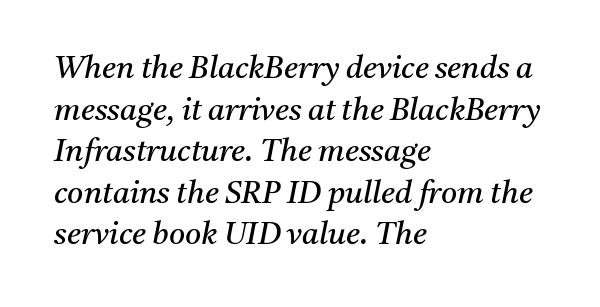
The image shows 31 px regular-weight serif type, italic (leaning right); set left-aligned, normal line spacing (1.34x), normal letter spacing, not underlined; medium stroke contrast and a medium x-height.
